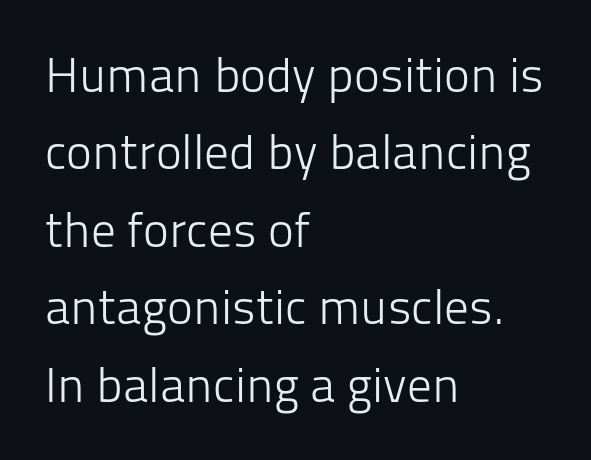
Nothing unusual about the tracking: characters are spaced as the font intends. Posture: straight, roman, zero tilt. Proportional: the letters do not fall into vertical columns. Observe the absence of serifs on each vertical stroke in this sample. The area under the type is left untouched.
